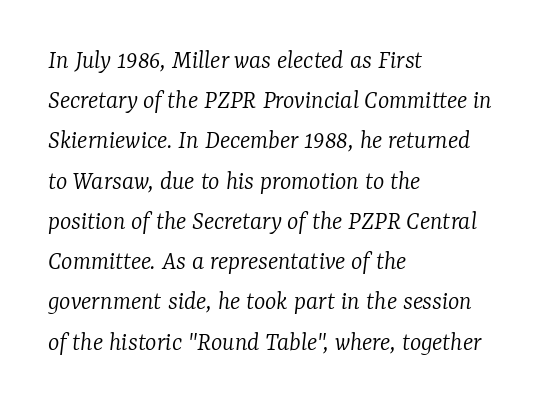
Q: Is the text bold? A: No.
Q: Is the text italic (slanted)? A: Yes, it leans right by about 7 degrees.
Q: Is the text underlined? A: No.
Q: How is the paragraph aligned? A: Left-aligned.
Q: Is the spacing between letters normal or unusually wide? A: Normal.
Q: Is the spacing between lines tight, normal or loose? A: Normal.
